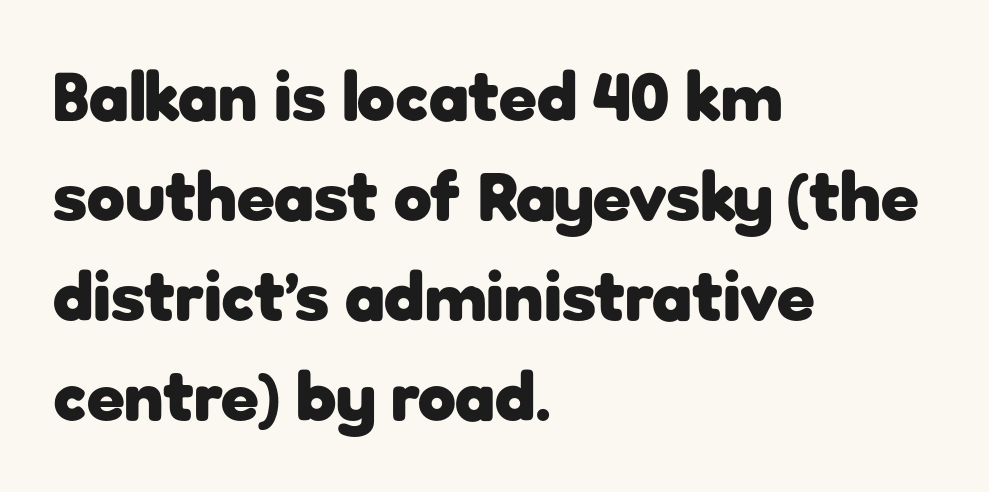
{"serif": "no", "italic": "no", "bold": "yes", "weight": "heavy", "width": "normal", "stroke_contrast": "low", "x_height": "medium", "monospaced": "no", "underline": "no", "align": "left", "line_spacing": "normal", "line_spacing_ratio": 1.45, "letter_spacing": "normal", "letter_spacing_em": 0.0, "glyph_px": 69}
